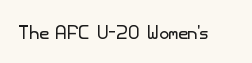
{"italic": "no", "bold": "no", "underline": "no", "letter_spacing": "normal", "letter_spacing_em": 0.0, "glyph_px": 26}
